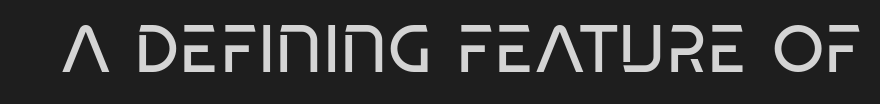
The image shows 67 px regular-weight, condensed sans-serif type; set normal letter spacing, not underlined; low stroke contrast and a large x-height.
